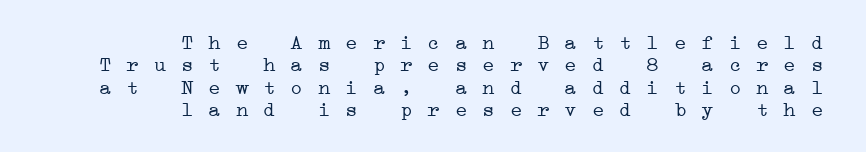
{"bold": "no", "underline": "no", "align": "right", "line_spacing": "tight", "line_spacing_ratio": 1.07, "glyph_px": 21}
